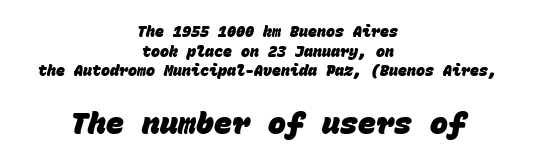
{"serif": "no", "bold": "yes", "weight": "heavy", "width": "normal", "stroke_contrast": "low", "x_height": "large", "monospaced": "yes", "underline": "no", "align": "center", "line_spacing": "normal", "line_spacing_ratio": 1.31, "letter_spacing": "normal", "letter_spacing_em": 0.0, "larger_block": "second", "size_ratio": 2.0, "glyph_px": 30}
